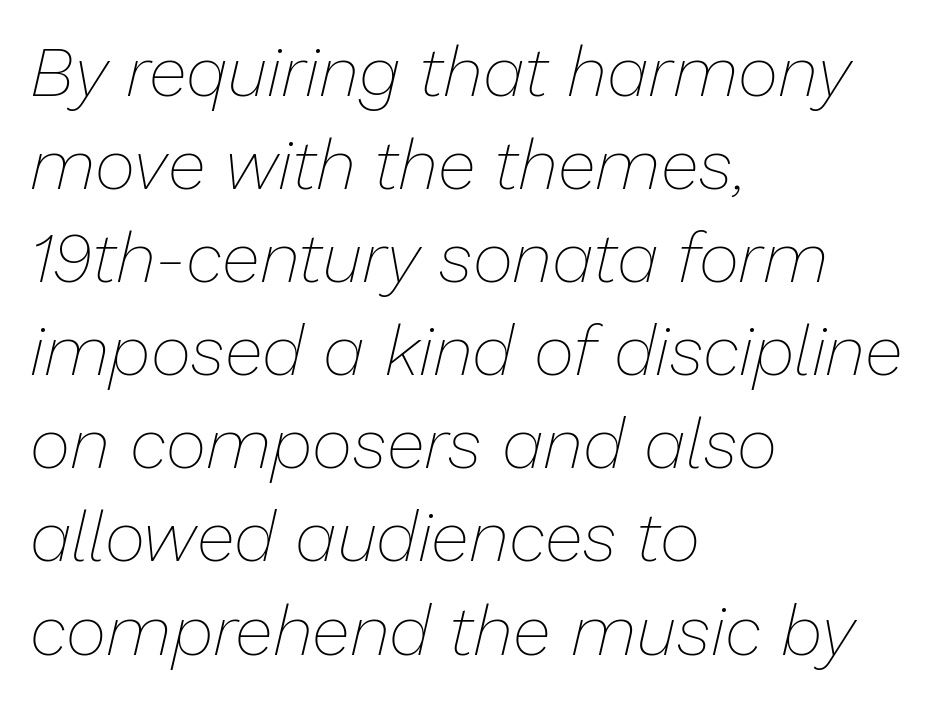
The image shows 70 px thin type, italic (leaning right); set left-aligned, normal line spacing (1.33x), normal letter spacing, not underlined; low stroke contrast and a medium x-height.
